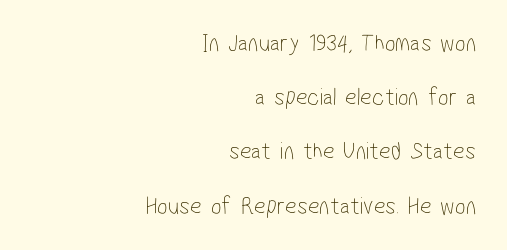
{"bold": "no", "underline": "no", "align": "right", "line_spacing": "loose", "line_spacing_ratio": 2.17, "letter_spacing": "normal", "letter_spacing_em": 0.0, "glyph_px": 25}
